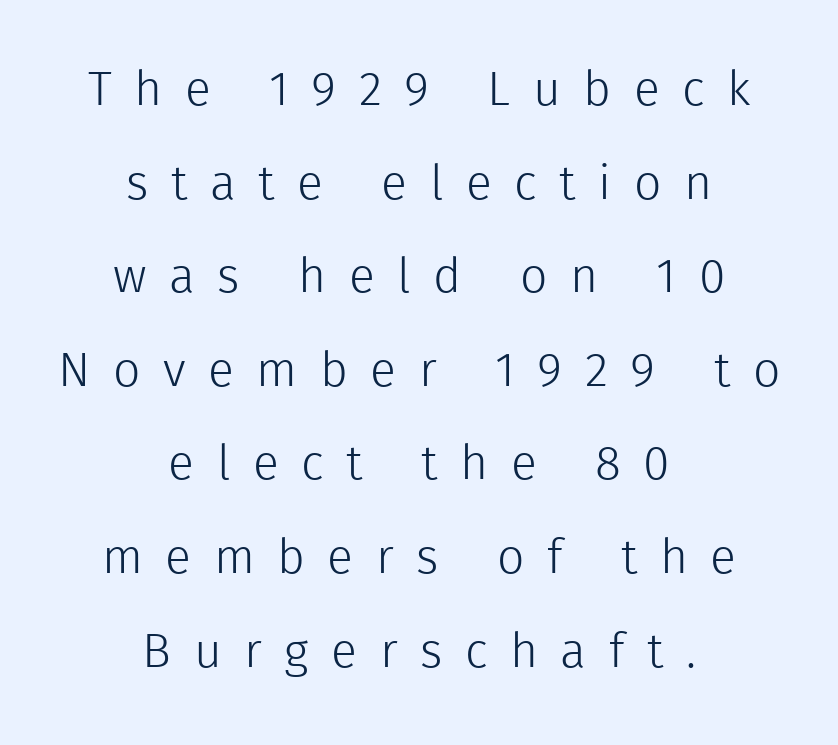
Words float on clear page, feet unadorned. You could only call the tracking loose — the letters float apart. I'd call this a sans setting — the letters go barefoot. The strokes are not fattened; the text isn't bold. The passage shown is typed in a proportional face where columns would drift.
